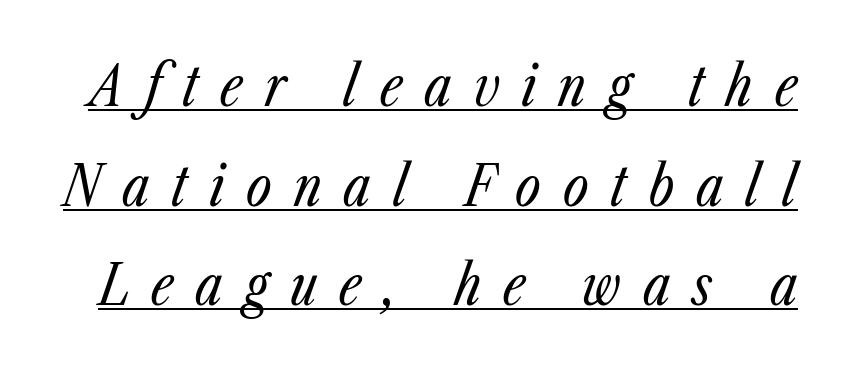
Do the characters align in a grid? No, the font is proportional. This reads as an unemphasized weight, regular at the heaviest. Emphasis-style slanted type is in use. A baseline rule has been typeset under these characters. The face used here is rendered with a markedly widened letterfit.
